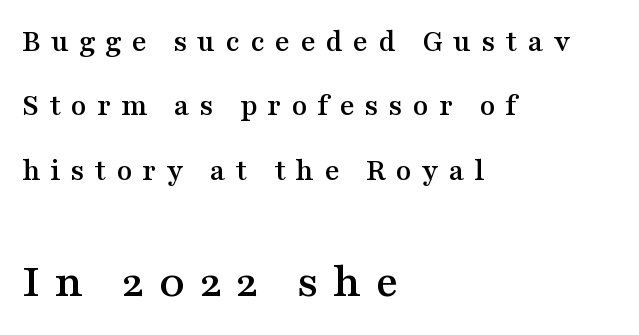
A typesetter would call this proportional, since set widths differ per character. Rule under the text: the space is simply empty. Are there feet on the stems? There are — it's a serif. Where is the straight margin? On the left. A typesetter would call this heavily tracked-out type. The typography opts for an upright posture over an oblique one.
